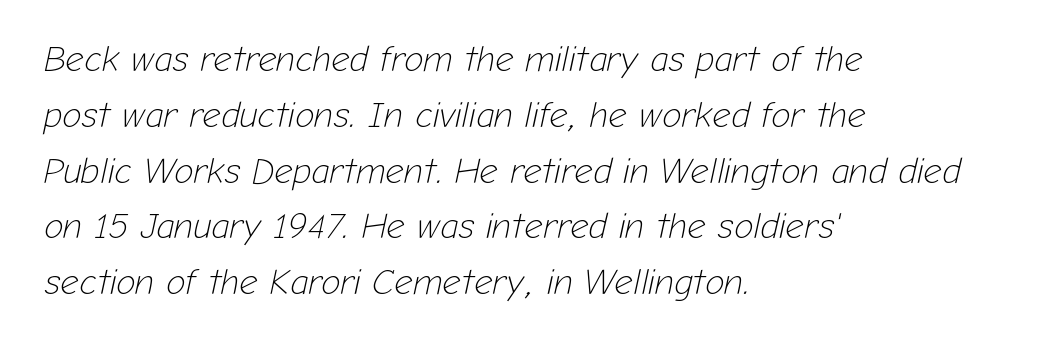
Q: Is the text bold? A: No.
Q: Is the text italic (slanted)? A: Yes, it leans right by about 12 degrees.
Q: Is the text underlined? A: No.
Q: How is the paragraph aligned? A: Left-aligned.
Q: Is the spacing between letters normal or unusually wide? A: Normal.
Q: Is the spacing between lines tight, normal or loose? A: Normal.
Q: Width (condensed, normal, or wide)? A: Normal.
Q: Stroke contrast? A: Low.
Q: x-height? A: Medium.
Q: Monospaced? A: No.
